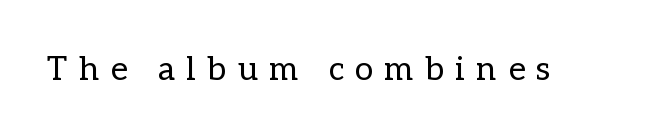
The letters stand upright; this is a roman face. Stroke thickness stays within the range of a standard reading face or lighter. Inter-character spacing is expanded well beyond the font's built-in metrics. The area under the type is left untouched. Each letter keeps its own natural width here, so spacing adapts to shape.
